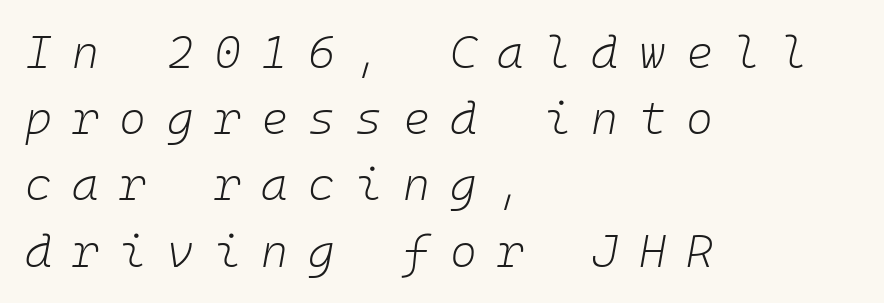
Clear beneath every line of the passage. The letters are slanted; this is an italic face. Think standard paragraph weight, or any step lighter than that. Whoever set this chose a conventional vertical rhythm. The face used here is rendered with a markedly widened letterfit. This sample is left-justified, so line endings fall wherever the words run out.
